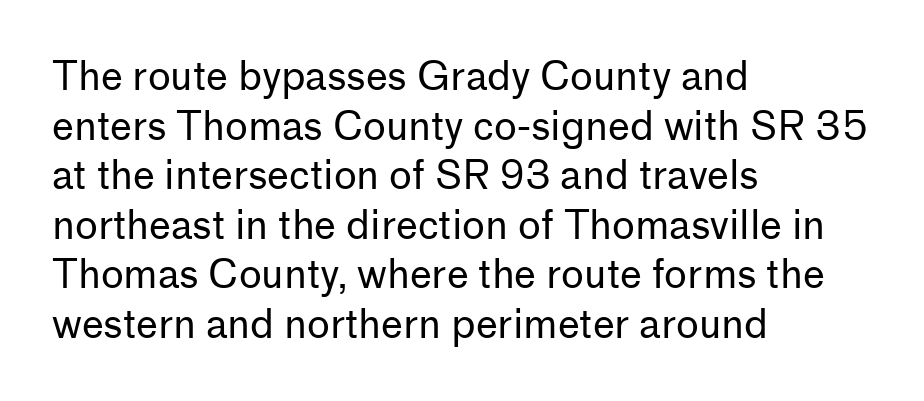
The image shows 39 px regular-weight sans-serif type, upright; set left-aligned, normal line spacing (1.27x), normal letter spacing, not underlined; low stroke contrast and a medium x-height.
